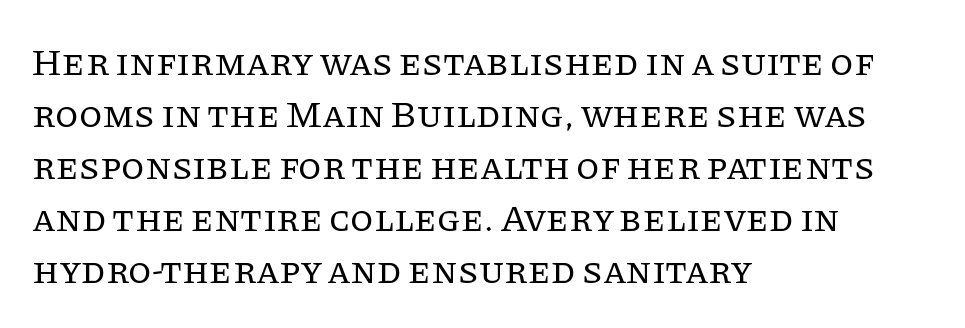
{"serif": "yes", "italic": "no", "bold": "no", "weight": "regular", "width": "normal", "stroke_contrast": "low", "x_height": "large", "monospaced": "no", "underline": "no", "align": "left", "line_spacing": "normal", "line_spacing_ratio": 1.37, "letter_spacing": "normal", "letter_spacing_em": 0.0, "glyph_px": 38}
